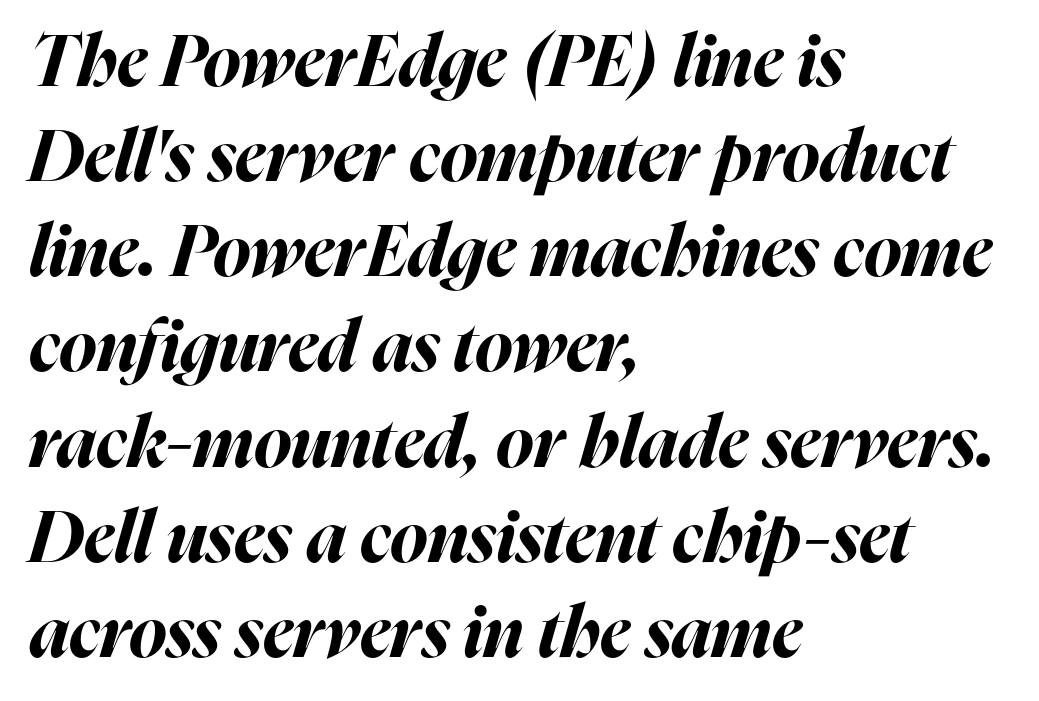
The image shows 71 px bold type, italic (leaning right); set left-aligned, normal line spacing (1.34x), normal letter spacing, not underlined; high stroke contrast and a medium x-height.
